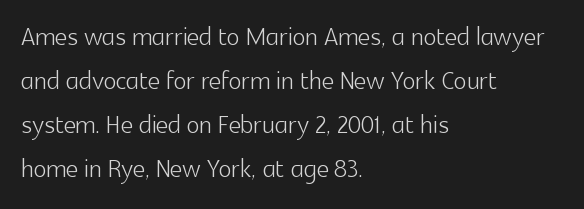
Q: Is the text bold? A: No.
Q: Is the text italic (slanted)? A: No, it is upright.
Q: Is the typeface a serif or a sans-serif typeface? A: Sans-serif.
Q: Is the text underlined? A: No.
Q: How is the paragraph aligned? A: Left-aligned.
Q: Is the spacing between letters normal or unusually wide? A: Normal.
Q: Is the spacing between lines tight, normal or loose? A: Normal.
Q: Width (condensed, normal, or wide)? A: Normal.
Q: x-height? A: Medium.
Q: Monospaced? A: No.
